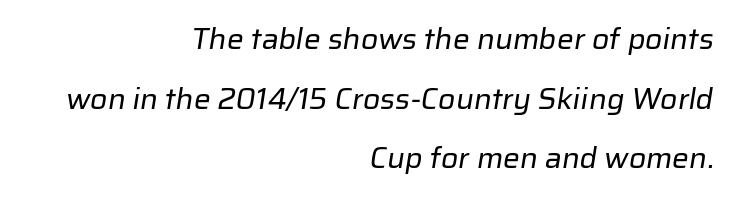
The characters display no serif detailing; their extremities are plain. The rag falls on the left side of this text block. You could not count columns in this text — the font is proportionally spaced. Nothing unusual about the tracking: characters are spaced as the font intends. Honestly, there is no underline to notice here at all.
